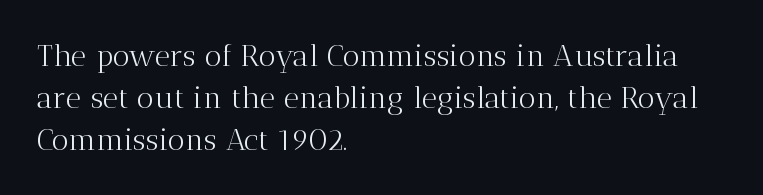
Q: Is the text bold? A: No.
Q: Is the text italic (slanted)? A: No, it is upright.
Q: Is the typeface a serif or a sans-serif typeface? A: Serif.
Q: Is the text underlined? A: No.
Q: How is the paragraph aligned? A: Left-aligned.
Q: Is the spacing between letters normal or unusually wide? A: Normal.
Q: Is the spacing between lines tight, normal or loose? A: Normal.
Q: Width (condensed, normal, or wide)? A: Normal.
Q: Stroke contrast? A: Medium.
Q: x-height? A: Medium.
Q: Monospaced? A: No.
